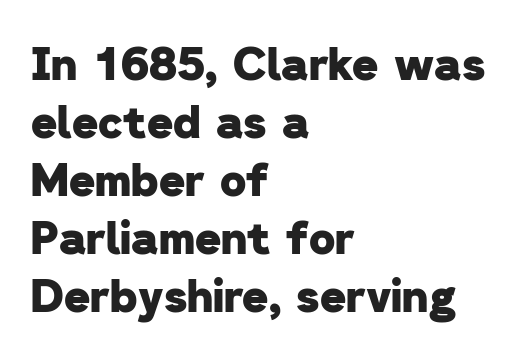
The image shows 45 px heavy sans-serif type; set left-aligned, normal line spacing (1.29x), normal letter spacing, not underlined; low stroke contrast and a medium x-height.
